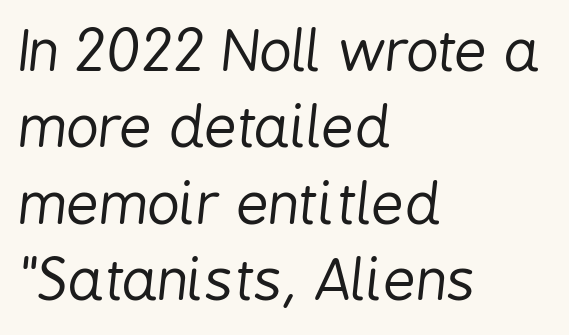
The image shows 57 px regular-weight, condensed type, italic (leaning right); set left-aligned, normal line spacing (1.34x), normal letter spacing, not underlined; low stroke contrast and a medium x-height.
